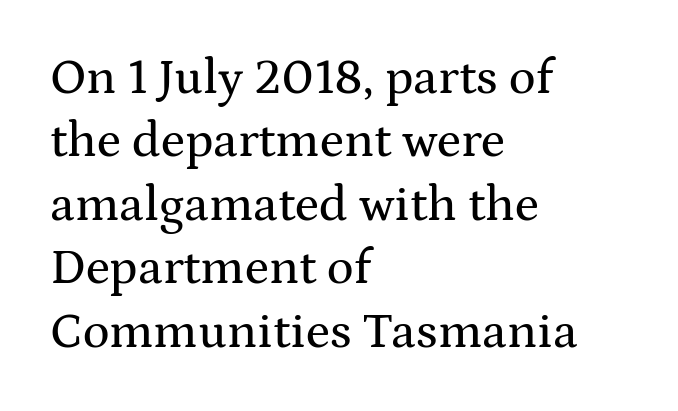
Serifs: yes, visible at the terminals of the letterforms. The compositor pushed each line to the left boundary. Regular leading. Plain, unruled lines of type.
